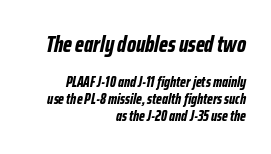
The image shows 23 px bold type, italic (leaning right); set right-aligned, tight line spacing (1.13x), normal letter spacing, not underlined; the first (top) block is 1.53x larger.
